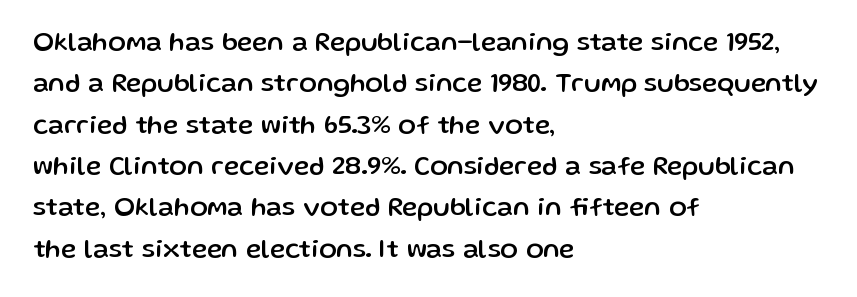
{"italic": "no", "underline": "no", "align": "left", "line_spacing": "normal", "line_spacing_ratio": 1.59, "letter_spacing": "normal", "letter_spacing_em": 0.0, "glyph_px": 26}
